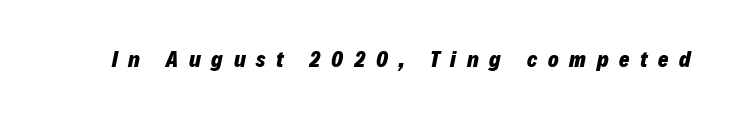
The image shows 22 px bold type, italic (leaning right); set unusually wide letter spacing (+0.49 em), not underlined.
